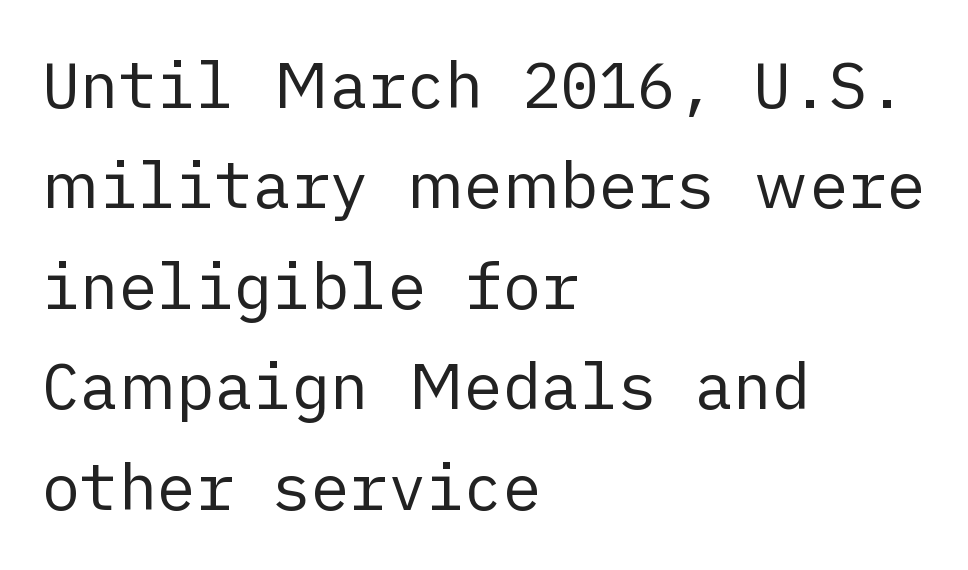
{"serif": "no", "italic": "no", "bold": "no", "weight": "regular", "width": "normal", "stroke_contrast": "low", "x_height": "medium", "underline": "no", "align": "left", "line_spacing": "normal", "line_spacing_ratio": 1.57, "letter_spacing": "normal", "letter_spacing_em": 0.0, "glyph_px": 64}
